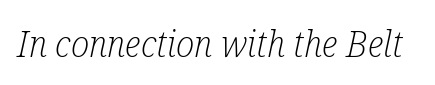
The image shows 37 px light, condensed serif type, italic (leaning right); set normal letter spacing, not underlined; low stroke contrast and a medium x-height.
